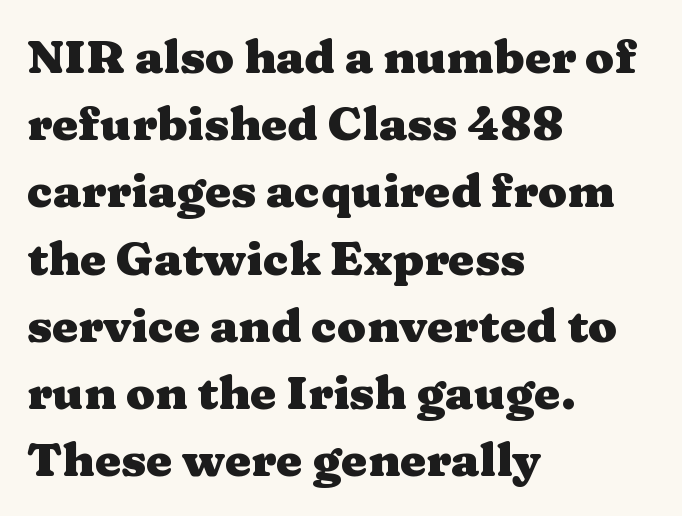
Q: Is the text bold? A: Yes.
Q: Is the text italic (slanted)? A: No, it is upright.
Q: Is the typeface a serif or a sans-serif typeface? A: Serif.
Q: Is the text underlined? A: No.
Q: How is the paragraph aligned? A: Left-aligned.
Q: Is the spacing between letters normal or unusually wide? A: Normal.
Q: Is the spacing between lines tight, normal or loose? A: Normal.
Q: Width (condensed, normal, or wide)? A: Wide.
Q: Stroke contrast? A: Medium.
Q: x-height? A: Medium.
Q: Monospaced? A: No.
